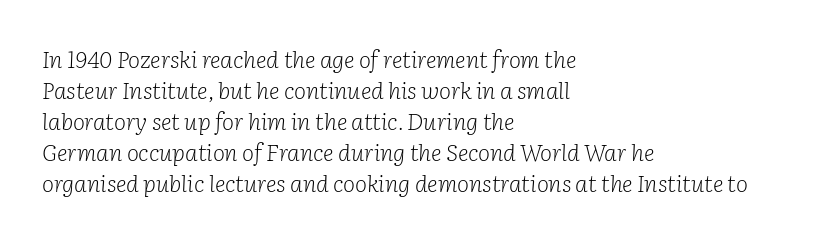
{"italic": "yes", "lean": "right", "slant_degrees": 2, "bold": "no", "underline": "no", "align": "left", "line_spacing": "normal", "line_spacing_ratio": 1.35, "letter_spacing": "normal", "letter_spacing_em": 0.0, "glyph_px": 23}
